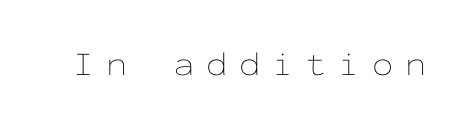
The image shows 34 px thin, wide type, upright, monospaced; set unusually wide letter spacing (+0.35 em), not underlined; low stroke contrast and a medium x-height.
